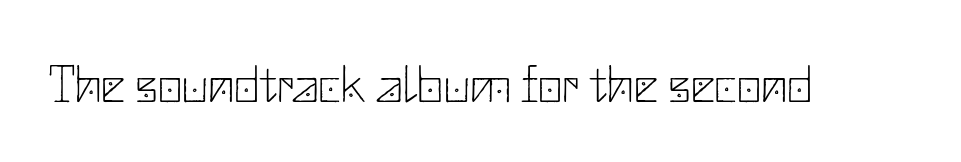
The image shows 53 px thin sans-serif type, upright; set normal letter spacing, not underlined; low stroke contrast and a small x-height.
